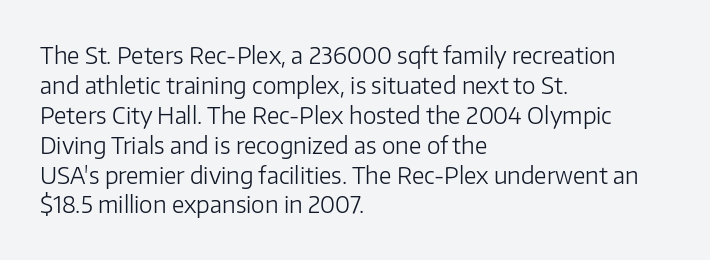
The image shows 23 px text type, upright; set left-aligned, normal line spacing (1.3x), normal letter spacing, not underlined.
